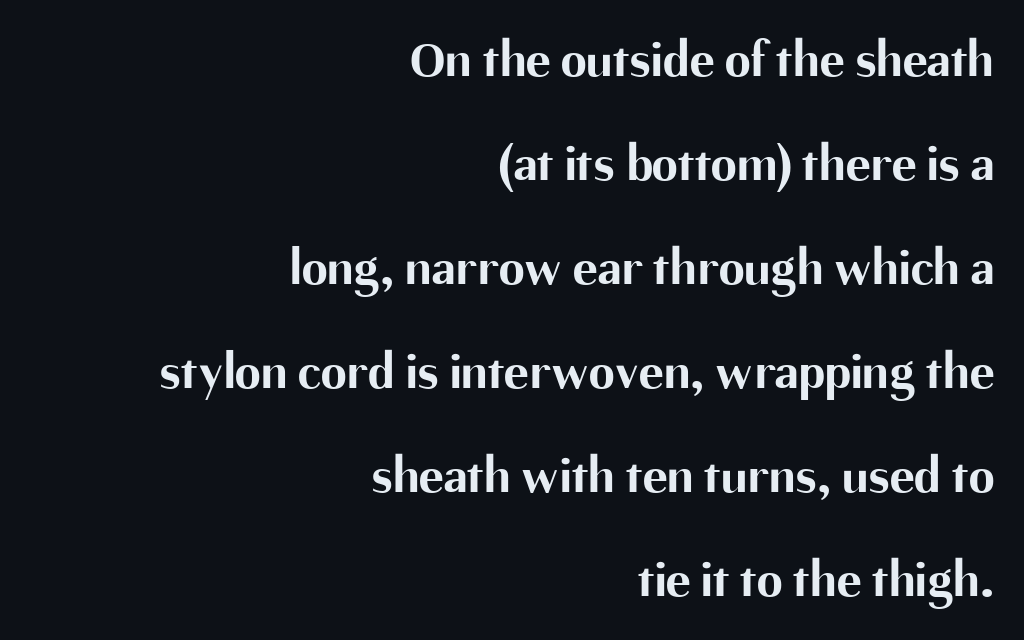
The image shows 52 px bold sans-serif type, upright; set right-aligned, loose line spacing (2.0x), normal letter spacing, not underlined; medium stroke contrast and a medium x-height.
